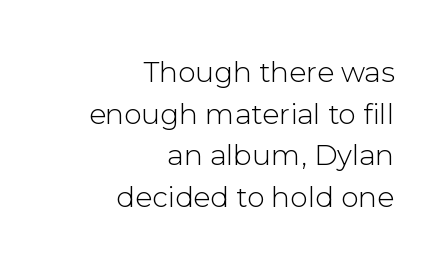
{"serif": "no", "italic": "no", "bold": "no", "weight": "light", "width": "normal", "stroke_contrast": "low", "x_height": "medium", "monospaced": "no", "underline": "no", "align": "right", "line_spacing": "normal", "line_spacing_ratio": 1.49, "letter_spacing": "normal", "letter_spacing_em": 0.0, "glyph_px": 28}
